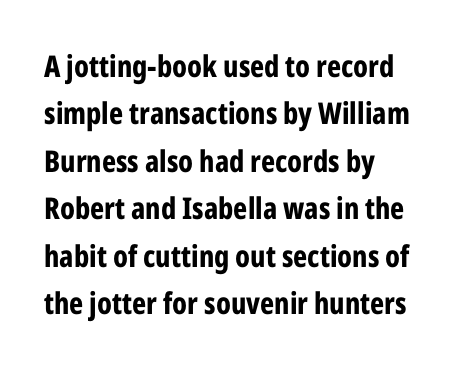
Q: Is the text bold? A: Yes.
Q: Is the text italic (slanted)? A: No, it is upright.
Q: Is the typeface a serif or a sans-serif typeface? A: Sans-serif.
Q: Is the text underlined? A: No.
Q: How is the paragraph aligned? A: Left-aligned.
Q: Is the spacing between letters normal or unusually wide? A: Normal.
Q: Is the spacing between lines tight, normal or loose? A: Normal.
Q: Width (condensed, normal, or wide)? A: Condensed.
Q: Stroke contrast? A: Low.
Q: x-height? A: Medium.
Q: Monospaced? A: No.
